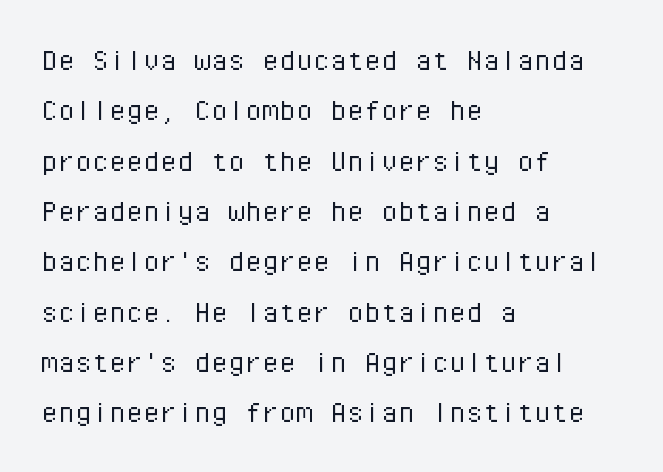
{"serif": "no", "italic": "no", "bold": "no", "weight": "light", "width": "normal", "stroke_contrast": "low", "x_height": "medium", "monospaced": "yes", "underline": "no", "align": "left", "line_spacing": "normal", "line_spacing_ratio": 1.48, "letter_spacing": "normal", "letter_spacing_em": 0.0, "glyph_px": 34}
